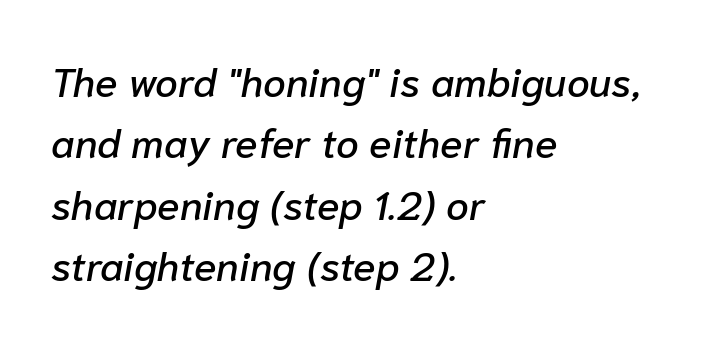
{"italic": "yes", "lean": "right", "slant_degrees": 10, "width": "normal", "stroke_contrast": "low", "x_height": "medium", "monospaced": "no", "underline": "no", "align": "left", "line_spacing": "normal", "line_spacing_ratio": 1.5, "letter_spacing": "normal", "letter_spacing_em": 0.0, "glyph_px": 41}
